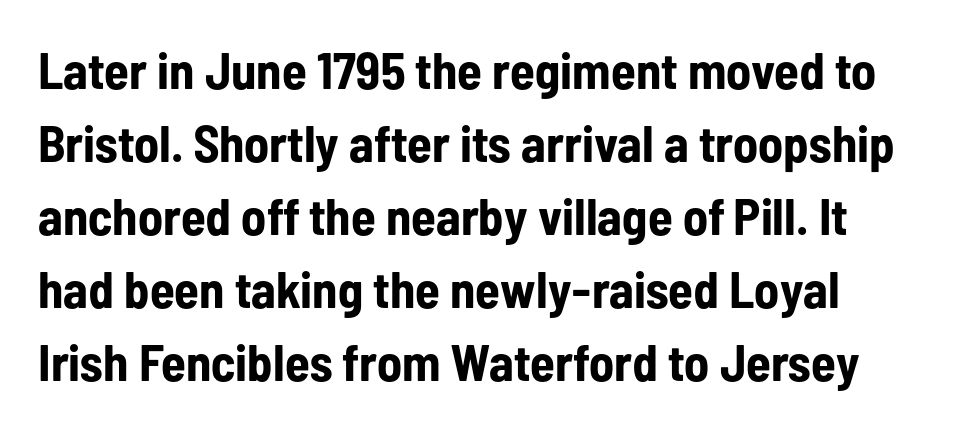
Font category for this specimen: sans-serif. Rule under the text: the space is simply empty. The block of text has a typical density, with ordinary space between rows. The tracking reads as untouched default to a designer's eye.
